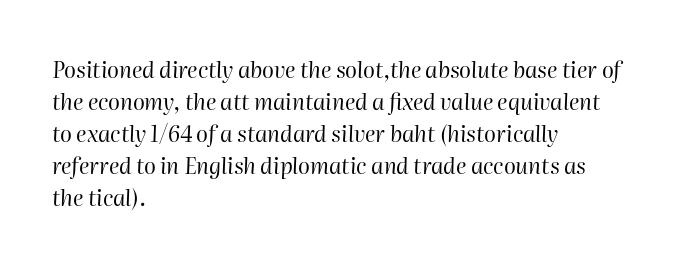
{"italic": "yes", "lean": "right", "slant_degrees": 2, "bold": "no", "underline": "no", "align": "left", "line_spacing": "normal", "line_spacing_ratio": 1.45, "letter_spacing": "normal", "letter_spacing_em": 0.0, "glyph_px": 22}
